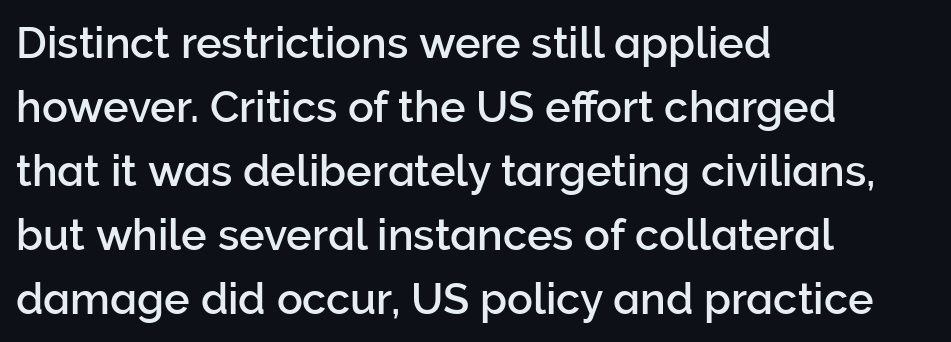
The image shows 43 px sans-serif type, upright; set left-aligned, normal line spacing (1.49x), normal letter spacing, not underlined; low stroke contrast and a medium x-height.
